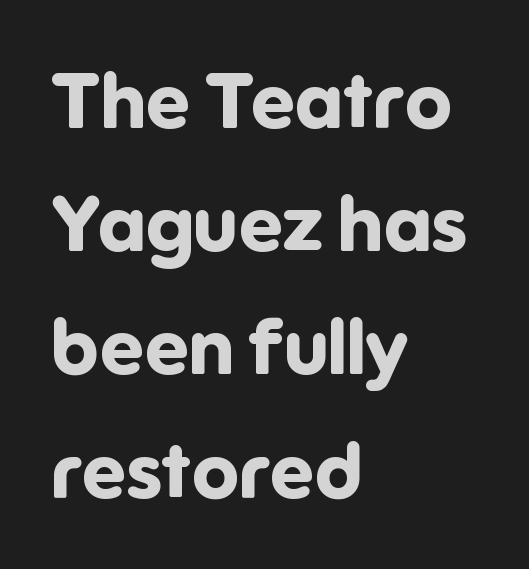
Notice how descenders clear the ascenders below comfortably — that's standard leading. The rendering uses natural spacing where letterforms have individual widths. Weight check: bold — yes, fully. The lettering stays uniformly vertical, giving the passage a roman look. Left-aligned paragraph, ragged on the right.
